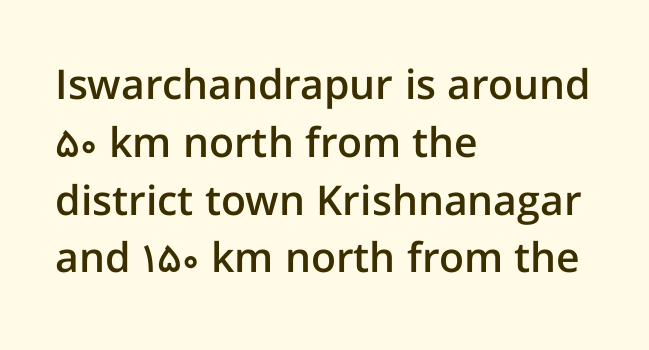
{"serif": "no", "italic": "no", "bold": "semi", "weight": "semibold", "width": "normal", "stroke_contrast": "low", "x_height": "medium", "monospaced": "no", "underline": "no", "align": "left", "line_spacing": "normal", "line_spacing_ratio": 1.41, "letter_spacing": "normal", "letter_spacing_em": 0.0, "glyph_px": 41}
